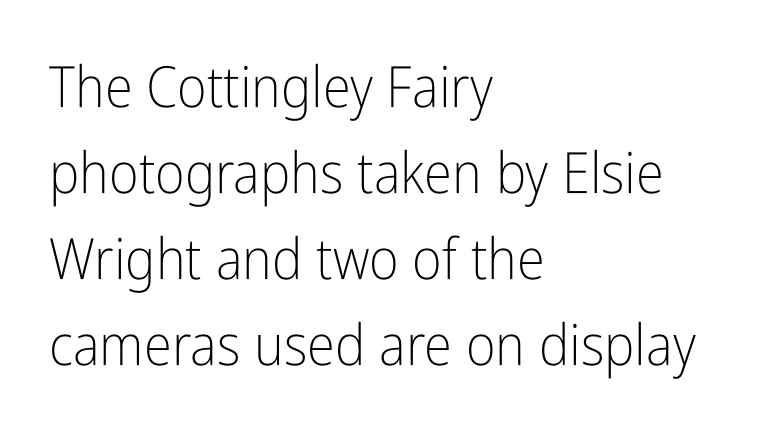
Q: Is the text bold? A: No.
Q: Is the text italic (slanted)? A: No, it is upright.
Q: Is the typeface a serif or a sans-serif typeface? A: Sans-serif.
Q: Is the text underlined? A: No.
Q: How is the paragraph aligned? A: Left-aligned.
Q: Is the spacing between letters normal or unusually wide? A: Normal.
Q: Is the spacing between lines tight, normal or loose? A: Normal.
Q: Width (condensed, normal, or wide)? A: Condensed.
Q: Stroke contrast? A: Low.
Q: x-height? A: Medium.
Q: Monospaced? A: No.
